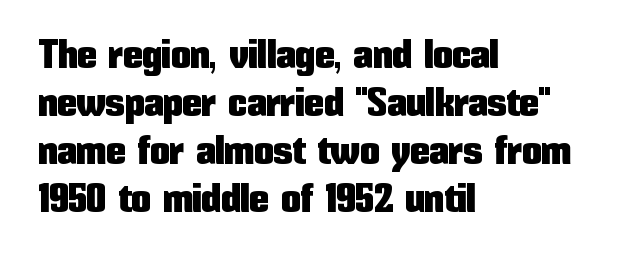
The image shows 39 px condensed sans-serif type, upright; set left-aligned, line spacing 1.23x, normal letter spacing, not underlined; low stroke contrast and a medium x-height.
